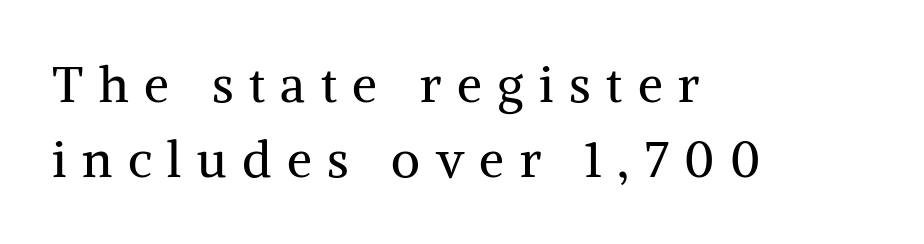
Q: Is the text bold? A: No.
Q: Is the text italic (slanted)? A: No, it is upright.
Q: Is the typeface a serif or a sans-serif typeface? A: Serif.
Q: Is the text underlined? A: No.
Q: How is the paragraph aligned? A: Left-aligned.
Q: Is the spacing between letters normal or unusually wide? A: Unusually wide.
Q: Is the spacing between lines tight, normal or loose? A: Normal.
Q: Width (condensed, normal, or wide)? A: Normal.
Q: Stroke contrast? A: Medium.
Q: x-height? A: Medium.
Q: Monospaced? A: No.
